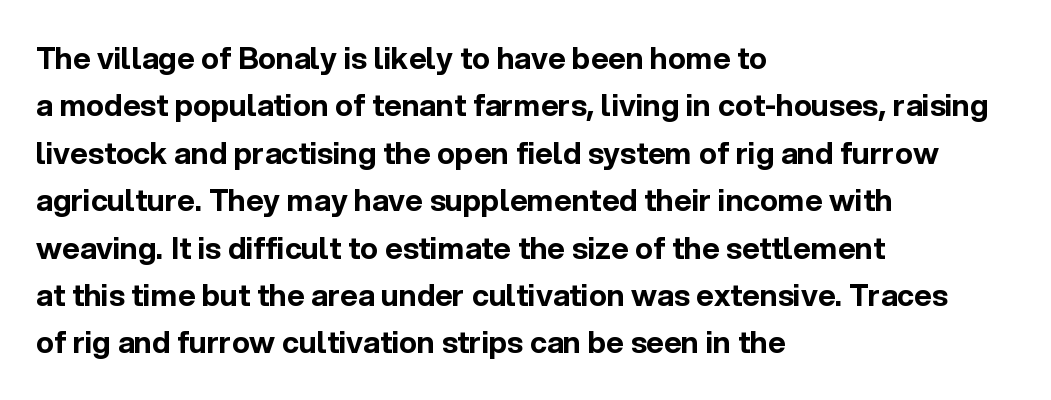
Q: Is the text bold? A: Yes.
Q: Is the text italic (slanted)? A: No, it is upright.
Q: Is the typeface a serif or a sans-serif typeface? A: Sans-serif.
Q: Is the text underlined? A: No.
Q: How is the paragraph aligned? A: Left-aligned.
Q: Is the spacing between letters normal or unusually wide? A: Normal.
Q: Is the spacing between lines tight, normal or loose? A: Normal.
Q: Width (condensed, normal, or wide)? A: Normal.
Q: x-height? A: Medium.
Q: Monospaced? A: No.
